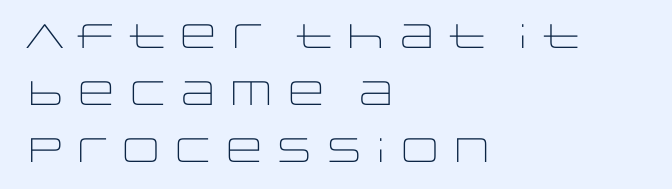
Q: Is the text bold? A: No.
Q: Is the text italic (slanted)? A: No, it is upright.
Q: Is the typeface a serif or a sans-serif typeface? A: Sans-serif.
Q: Is the text underlined? A: No.
Q: How is the paragraph aligned? A: Left-aligned.
Q: Is the spacing between letters normal or unusually wide? A: Normal.
Q: Is the spacing between lines tight, normal or loose? A: Normal.
Q: Width (condensed, normal, or wide)? A: Wide.
Q: Stroke contrast? A: Low.
Q: x-height? A: Large.
Q: Monospaced? A: No.
